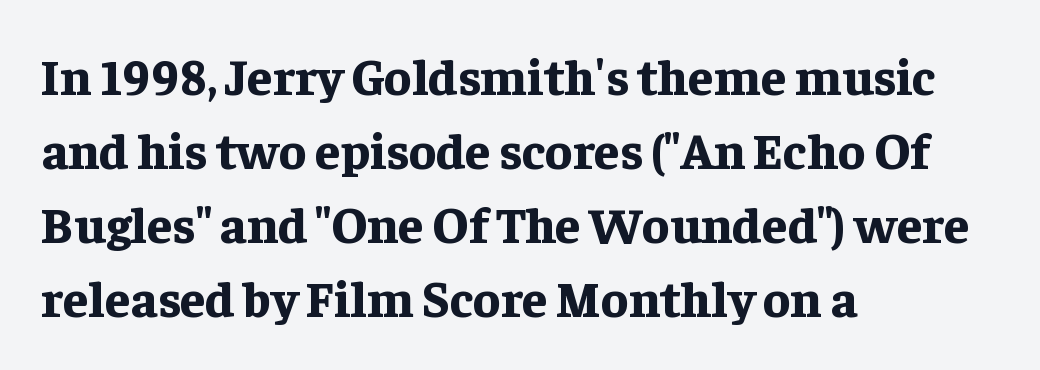
Quick note: not italic, upright. This is heavy type, rendered in bold. The line-height multiplier appears to be the usual default. Here the glyphs are tracked normally, forming tight word shapes. The rendering anchors every line to the left-hand side. The rendering uses natural spacing where letterforms have individual widths.
